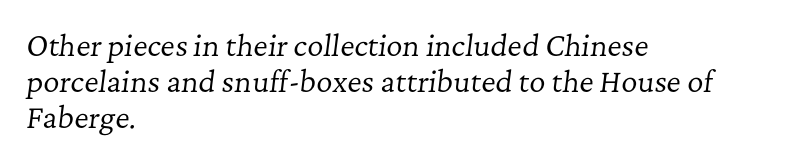
{"serif": "yes", "italic": "yes", "lean": "right", "slant_degrees": 7, "bold": "no", "weight": "regular", "width": "normal", "stroke_contrast": "low", "x_height": "medium", "monospaced": "no", "underline": "no", "align": "left", "line_spacing": "normal", "line_spacing_ratio": 1.28, "letter_spacing": "normal", "letter_spacing_em": 0.0, "glyph_px": 28}
